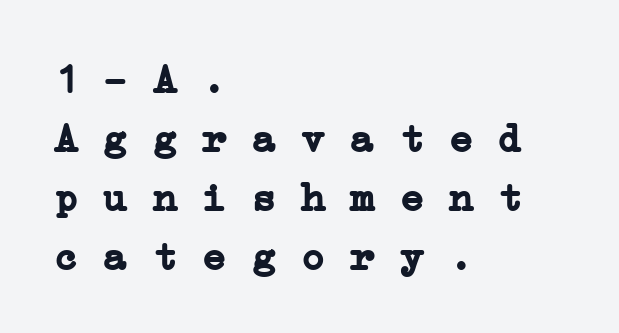
Q: Is the text bold? A: Yes.
Q: Is the typeface a serif or a sans-serif typeface? A: Serif.
Q: Is the text underlined? A: No.
Q: How is the paragraph aligned? A: Left-aligned.
Q: Is the spacing between letters normal or unusually wide? A: Normal.
Q: Is the spacing between lines tight, normal or loose? A: Normal.
Q: Width (condensed, normal, or wide)? A: Wide.
Q: Stroke contrast? A: Low.
Q: x-height? A: Medium.
Q: Monospaced? A: Yes.
